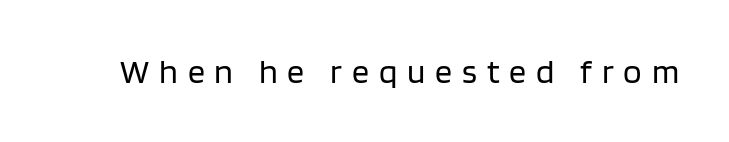
Descenders hang freely into open space. The cut favours lightness, reaching ordinary text weight at its darkest. Loose tracking; the words dissolve into strings of separated letters. You can tell from the bare stems that sans-serif type was used. These lines were composed using upright roman letters.
